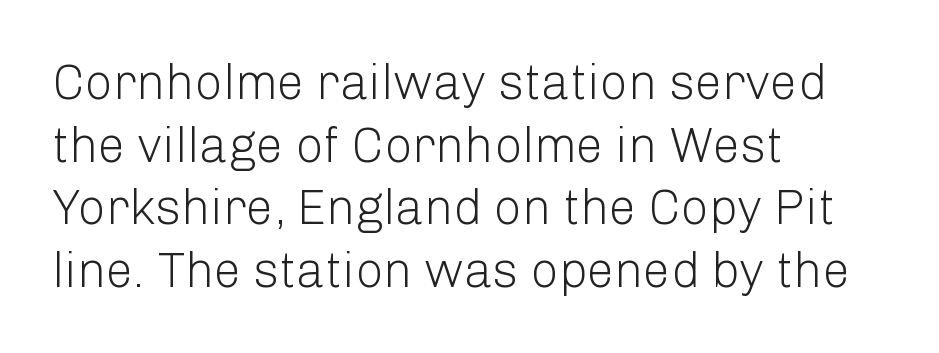
Q: Is the text bold? A: No.
Q: Is the text italic (slanted)? A: No, it is upright.
Q: Is the typeface a serif or a sans-serif typeface? A: Sans-serif.
Q: Is the text underlined? A: No.
Q: How is the paragraph aligned? A: Left-aligned.
Q: Is the spacing between letters normal or unusually wide? A: Normal.
Q: Is the spacing between lines tight, normal or loose? A: Normal.
Q: Width (condensed, normal, or wide)? A: Normal.
Q: Stroke contrast? A: Low.
Q: x-height? A: Medium.
Q: Monospaced? A: No.
